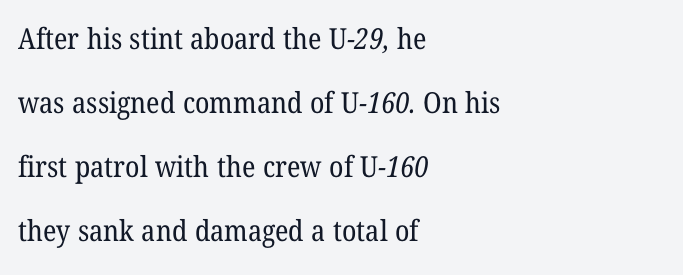
The image shows 29 px regular-weight serif type; set left-aligned, loose line spacing (2.21x), normal letter spacing, not underlined; low stroke contrast and a medium x-height.
